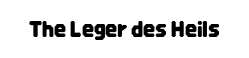
The image shows 21 px text type, upright; set normal letter spacing, not underlined.
